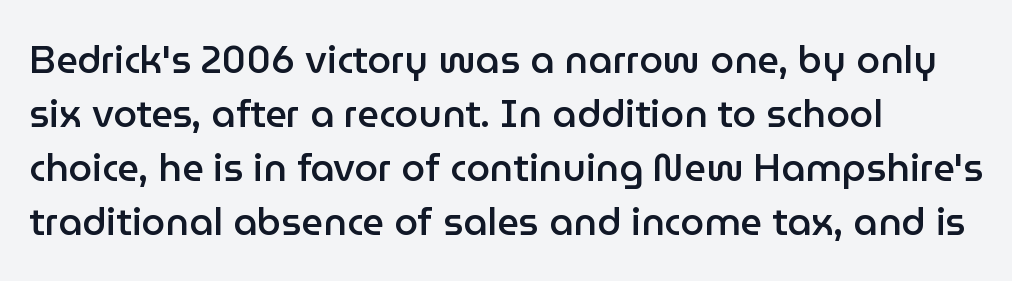
Q: Is the text bold? A: Semi-bold.
Q: Is the text italic (slanted)? A: No, it is upright.
Q: Is the typeface a serif or a sans-serif typeface? A: Sans-serif.
Q: Is the text underlined? A: No.
Q: How is the paragraph aligned? A: Left-aligned.
Q: Is the spacing between letters normal or unusually wide? A: Normal.
Q: Is the spacing between lines tight, normal or loose? A: Normal.
Q: Width (condensed, normal, or wide)? A: Normal.
Q: Stroke contrast? A: Low.
Q: x-height? A: Medium.
Q: Monospaced? A: No.
